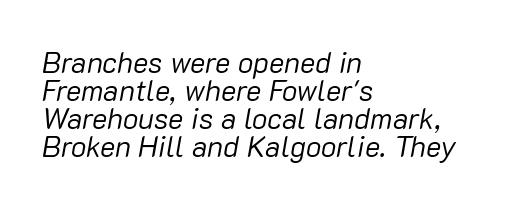
{"italic": "yes", "lean": "right", "slant_degrees": 10, "bold": "no", "weight": "regular", "width": "normal", "stroke_contrast": "low", "x_height": "medium", "monospaced": "no", "underline": "no", "align": "left", "line_spacing": "tight", "line_spacing_ratio": 0.97, "letter_spacing": "normal", "letter_spacing_em": 0.0, "glyph_px": 29}
